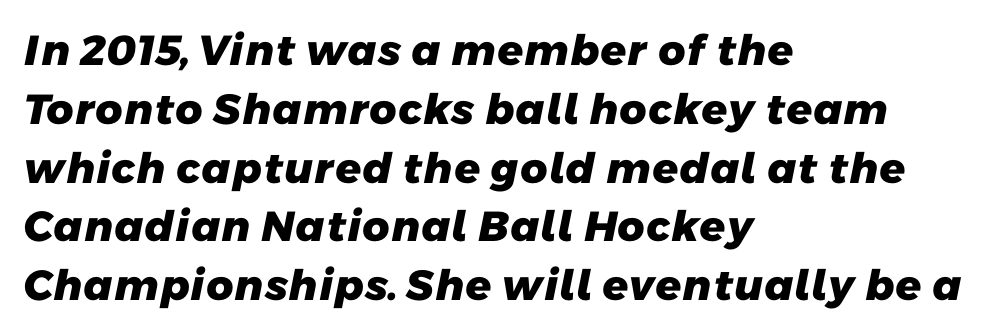
This rendering features lettering with no underline. In terms of letterform style, serifs are entirely absent. Do the characters align in a grid? No, the font is proportional. The rows are spaced the way most documents space them. Letter spacing: default. A full-strength bold gives these letters their thick strokes.
